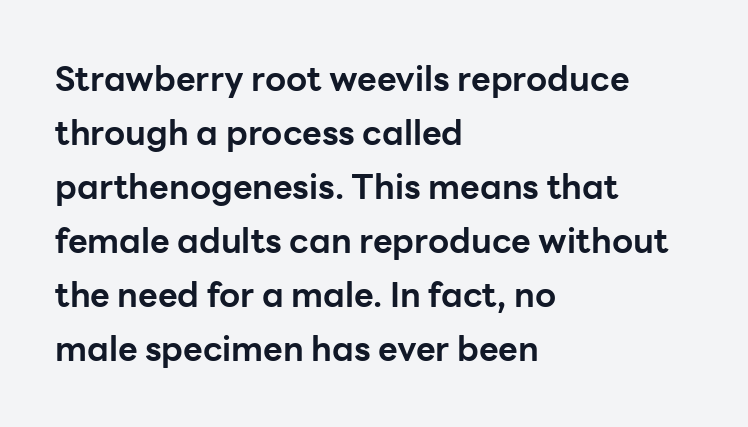
Characters follow at the spacing the type designer built in. Left-aligned paragraph, ragged on the right. Note the varied advance widths — an 'i' is clearly narrower than an 'm'. Its strokes are broad and dark, the hallmark of bold type. Is this a sans? Yes — the strokes have no serifs. What's the leading like? Ordinary, nothing unusual.
